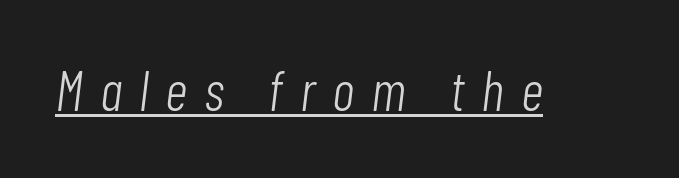
Q: Is the text bold? A: No.
Q: Is the text italic (slanted)? A: Yes, it leans right by about 7 degrees.
Q: Is the text underlined? A: Yes.
Q: Is the spacing between letters normal or unusually wide? A: Unusually wide.
Q: Width (condensed, normal, or wide)? A: Condensed.
Q: Stroke contrast? A: Low.
Q: x-height? A: Medium.
Q: Monospaced? A: No.
